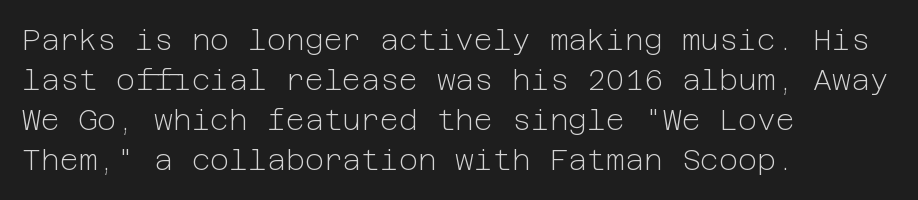
Q: Is the text bold? A: No.
Q: Is the text italic (slanted)? A: No, it is upright.
Q: Is the typeface a serif or a sans-serif typeface? A: Sans-serif.
Q: Is the text underlined? A: No.
Q: How is the paragraph aligned? A: Left-aligned.
Q: Is the spacing between letters normal or unusually wide? A: Normal.
Q: Is the spacing between lines tight, normal or loose? A: Normal.
Q: Width (condensed, normal, or wide)? A: Normal.
Q: Stroke contrast? A: Low.
Q: x-height? A: Medium.
